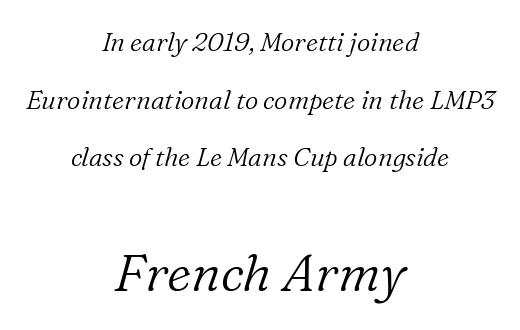
Q: Is the text bold? A: No.
Q: Is the text italic (slanted)? A: Yes, it leans right by about 16 degrees.
Q: Is the typeface a serif or a sans-serif typeface? A: Serif.
Q: Is the text underlined? A: No.
Q: How is the paragraph aligned? A: Centered.
Q: Is the spacing between letters normal or unusually wide? A: Normal.
Q: Is the spacing between lines tight, normal or loose? A: Loose.
Q: Which block of text is set in a larger size, the first (top) or the second (bottom)? A: The second (bottom) one.
Q: Width (condensed, normal, or wide)? A: Normal.
Q: Stroke contrast? A: Low.
Q: x-height? A: Medium.
Q: Monospaced? A: No.
